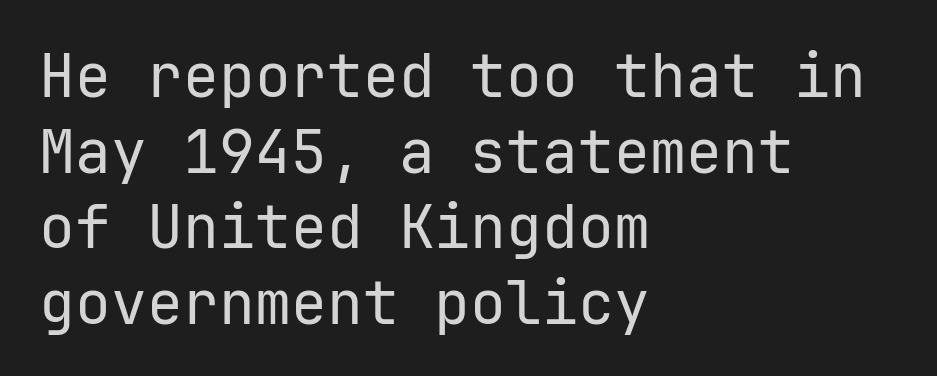
Q: Is the text bold? A: No.
Q: Is the text italic (slanted)? A: No, it is upright.
Q: Is the typeface a serif or a sans-serif typeface? A: Sans-serif.
Q: Is the text underlined? A: No.
Q: How is the paragraph aligned? A: Left-aligned.
Q: Is the spacing between letters normal or unusually wide? A: Normal.
Q: Is the spacing between lines tight, normal or loose? A: Normal.
Q: Width (condensed, normal, or wide)? A: Normal.
Q: Stroke contrast? A: Low.
Q: x-height? A: Medium.
